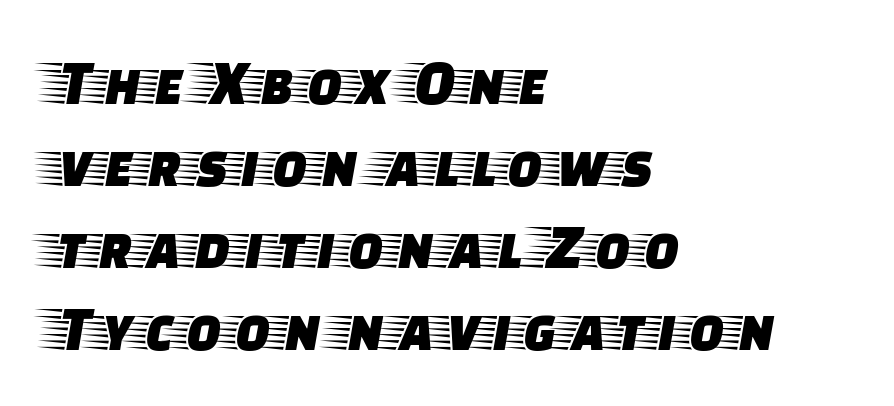
There is no visible air inserted between adjacent glyphs. Underline: absent. What's the leading like? Ordinary, nothing unusual. The letters advance in unequal steps, a hallmark of proportional type. The rag falls on the right side of this text block.
